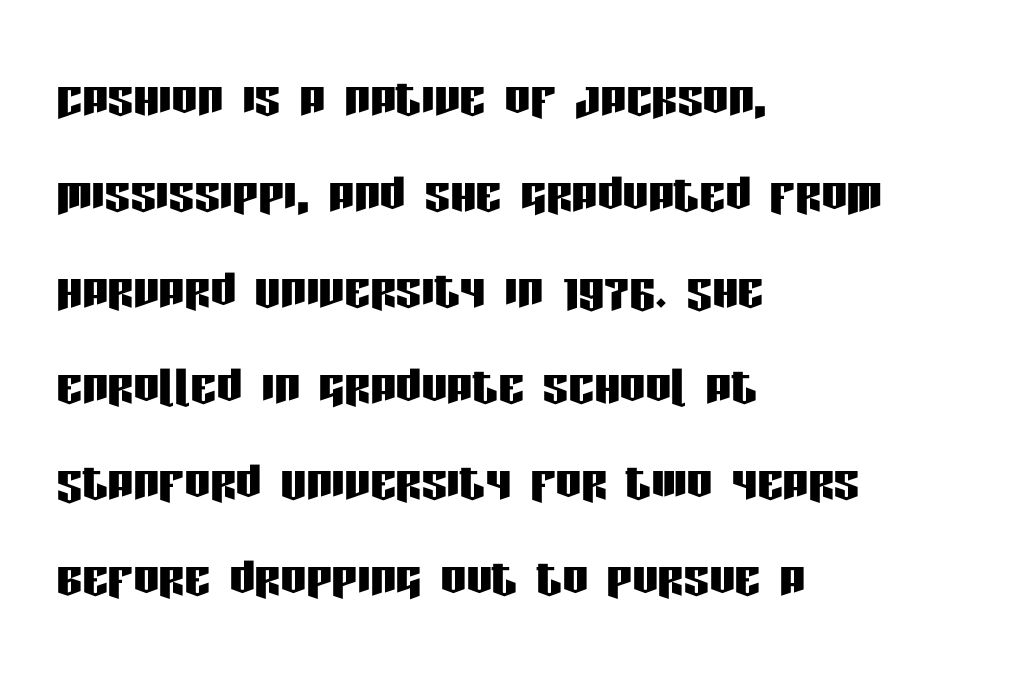
The image shows 64 px condensed sans-serif type, upright; set left-aligned, normal line spacing (1.5x), normal letter spacing, not underlined; low stroke contrast and a large x-height.
